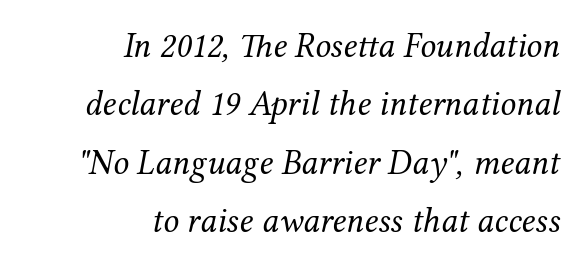
The image shows 35 px regular-weight serif type, italic (leaning right); set right-aligned, normal line spacing (1.67x), normal letter spacing, not underlined; medium stroke contrast and a medium x-height.
